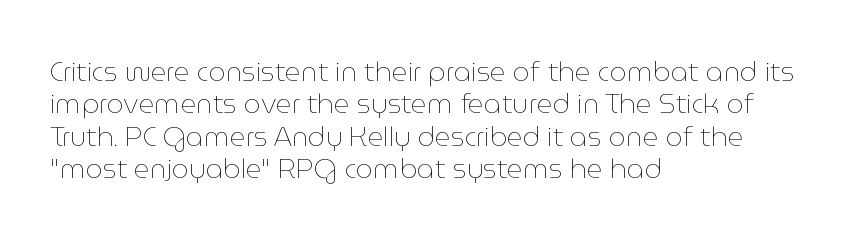
The image shows 27 px text type, upright; set left-aligned, line spacing 1.2x, normal letter spacing, not underlined.
